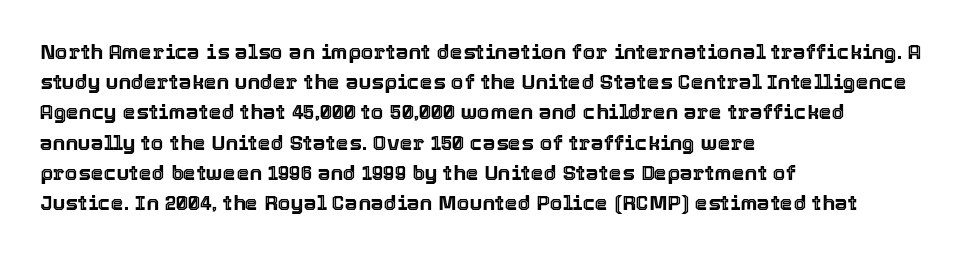
The lines sit at an ordinary, default distance from one another. In terms of posture, this sample is upright. What stands out about the letter spacing? Nothing — it is the standard amount. Leftover space on each line is placed entirely after the last word. Check the space under the baseline: it is left empty.
